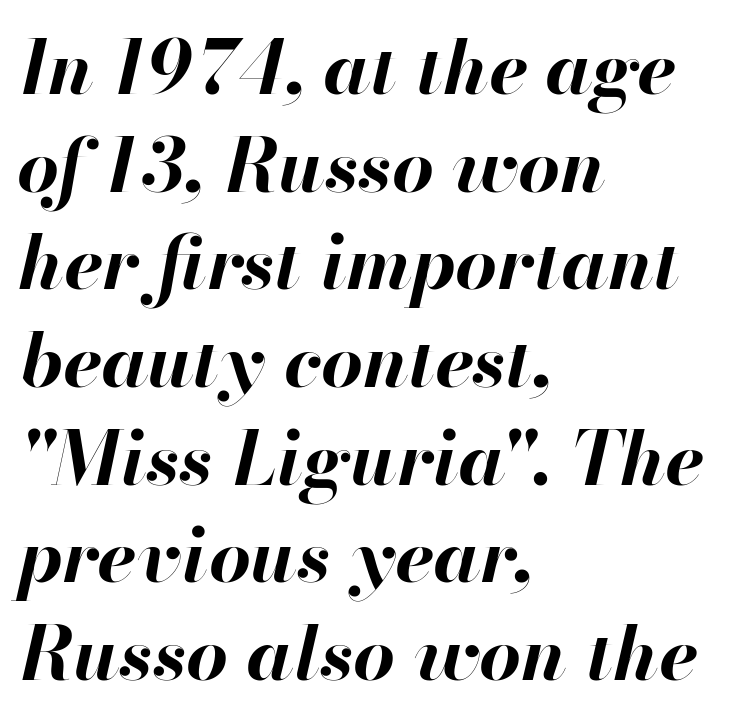
Q: Is the text bold? A: Yes.
Q: Is the text italic (slanted)? A: Yes, it leans right by about 13 degrees.
Q: Is the text underlined? A: No.
Q: How is the paragraph aligned? A: Left-aligned.
Q: Is the spacing between letters normal or unusually wide? A: Normal.
Q: Is the spacing between lines tight, normal or loose? A: Normal.
Q: Width (condensed, normal, or wide)? A: Normal.
Q: Stroke contrast? A: High.
Q: x-height? A: Small.
Q: Monospaced? A: No.
